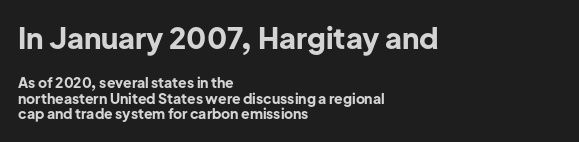
{"serif": "no", "italic": "no", "bold": "yes", "weight": "bold", "width": "normal", "stroke_contrast": "low", "x_height": "medium", "monospaced": "no", "underline": "no", "align": "left", "line_spacing": "tight", "line_spacing_ratio": 1.11, "letter_spacing": "normal", "letter_spacing_em": 0.0, "larger_block": "first", "size_ratio": 2.07, "glyph_px": 29}
